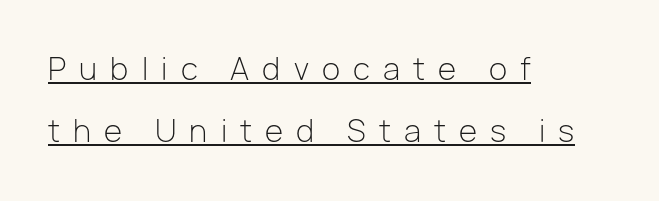
The image shows 30 px light sans-serif type, upright; set left-aligned, loose line spacing (2.07x), unusually wide letter spacing (+0.44 em), underlined; low stroke contrast and a medium x-height.
